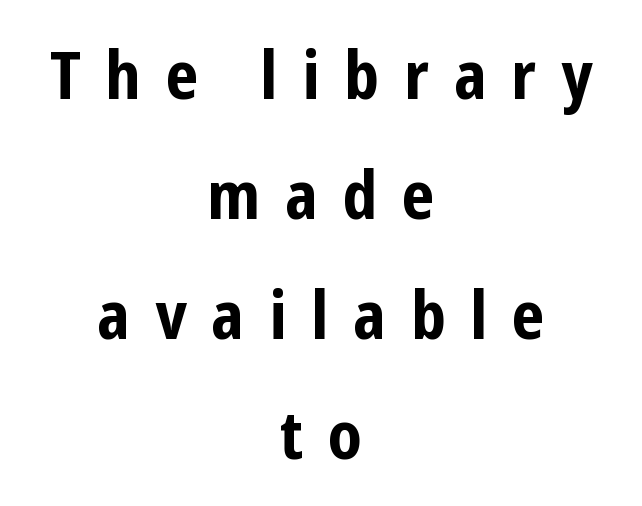
The image shows 67 px bold, condensed sans-serif type, upright; set centered, line spacing 1.79x, unusually wide letter spacing (+0.37 em), not underlined; low stroke contrast and a medium x-height.
